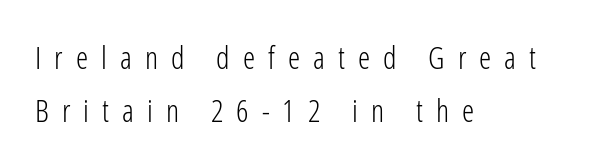
The ragged edge is on the right, which tells us the setting is flush left. Type without underlining. Letterform terminals end flat and unadorned throughout the passage. In terms of posture, this sample is upright. These lines are rendered in a variable-pitch font. The letters are spread apart with noticeably loose tracking.
